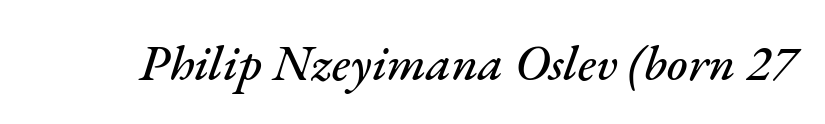
Q: Is the text italic (slanted)? A: Yes, it leans right by about 17 degrees.
Q: Is the text underlined? A: No.
Q: Is the spacing between letters normal or unusually wide? A: Normal.
Q: Width (condensed, normal, or wide)? A: Normal.
Q: Stroke contrast? A: Medium.
Q: x-height? A: Small.
Q: Monospaced? A: No.
